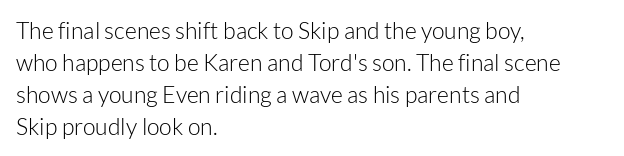
Caption: standard tracking, unaltered. Does the leading feel generous? No, just average. The lines are quadded left. Check the space under the baseline: it is left empty.
